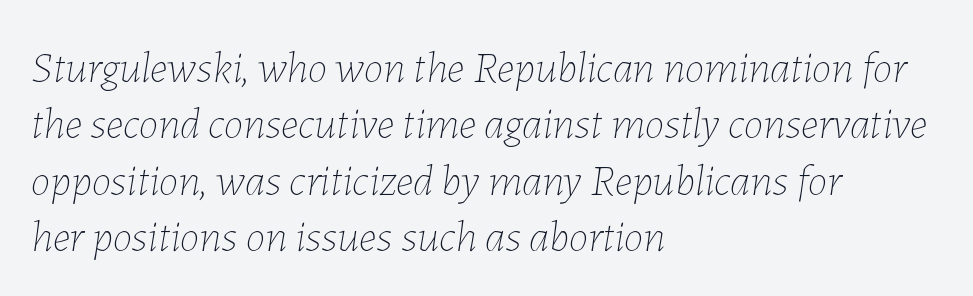
The image shows 44 px thin type, italic (leaning right); set left-aligned, normal line spacing (1.28x), normal letter spacing, not underlined; low stroke contrast and a medium x-height.
